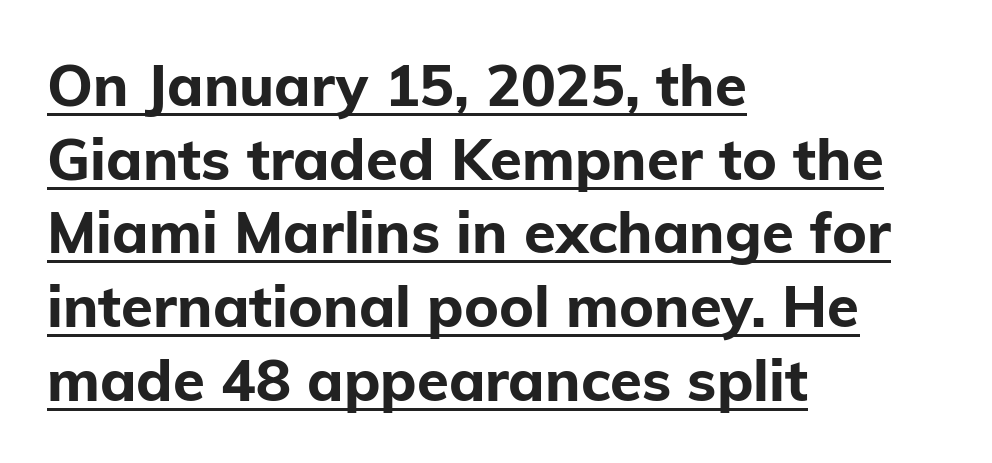
The image shows 58 px bold sans-serif type, upright; set left-aligned, normal line spacing (1.27x), normal letter spacing, underlined; low stroke contrast and a medium x-height.
